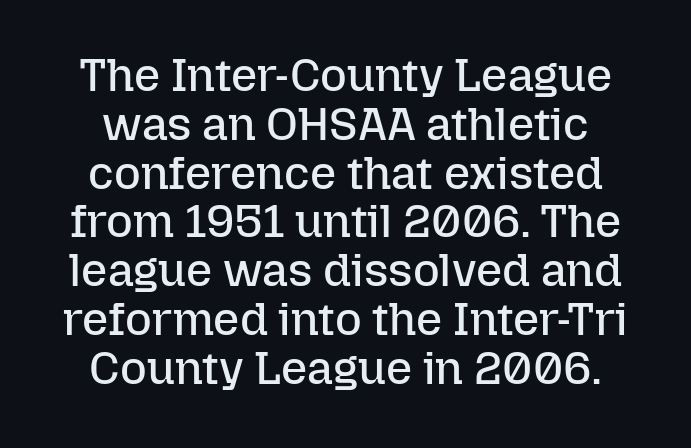
Q: Is the text bold? A: No.
Q: Is the text italic (slanted)? A: No, it is upright.
Q: Is the text underlined? A: No.
Q: Is the spacing between letters normal or unusually wide? A: Normal.
Q: Is the spacing between lines tight, normal or loose? A: Tight.
Q: Width (condensed, normal, or wide)? A: Normal.
Q: Stroke contrast? A: Low.
Q: x-height? A: Medium.
Q: Monospaced? A: No.
